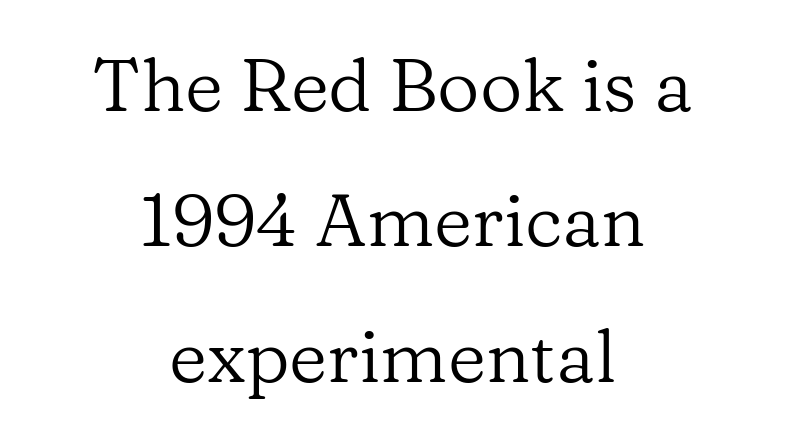
This sample is center-justified, so both line endings float freely. Varying glyph widths throughout — classic text-font behaviour. Unmarked baselines from the first word to the last. When letters stand straight like this, we call the style roman or upright. The typeface chosen for these lines features serifs.
